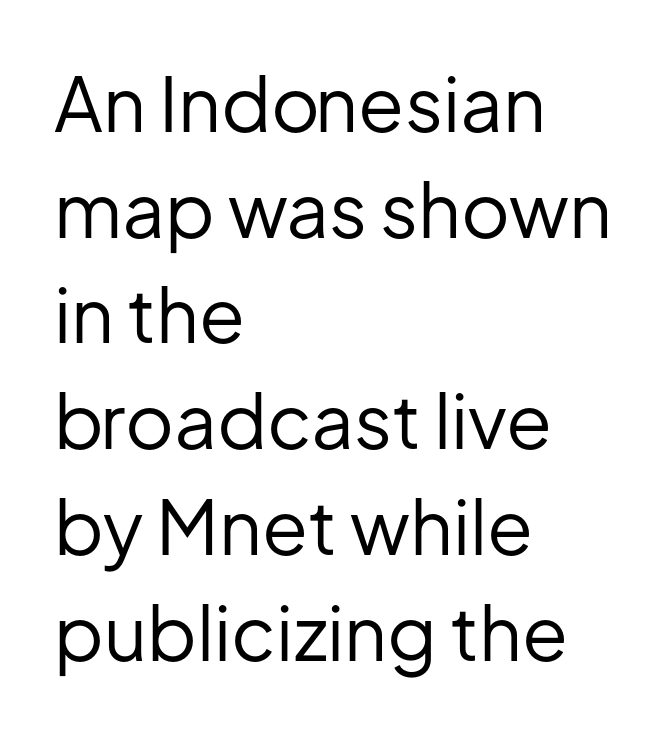
The image shows 75 px regular-weight sans-serif type, upright; set left-aligned, normal line spacing (1.41x), normal letter spacing, not underlined; low stroke contrast and a medium x-height.
